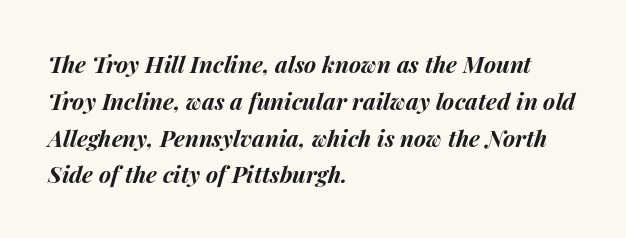
Q: Is the text bold? A: Yes.
Q: Is the text italic (slanted)? A: Yes, it leans right by about 14 degrees.
Q: Is the text underlined? A: No.
Q: How is the paragraph aligned? A: Left-aligned.
Q: Is the spacing between letters normal or unusually wide? A: Normal.
Q: Is the spacing between lines tight, normal or loose? A: Normal.
